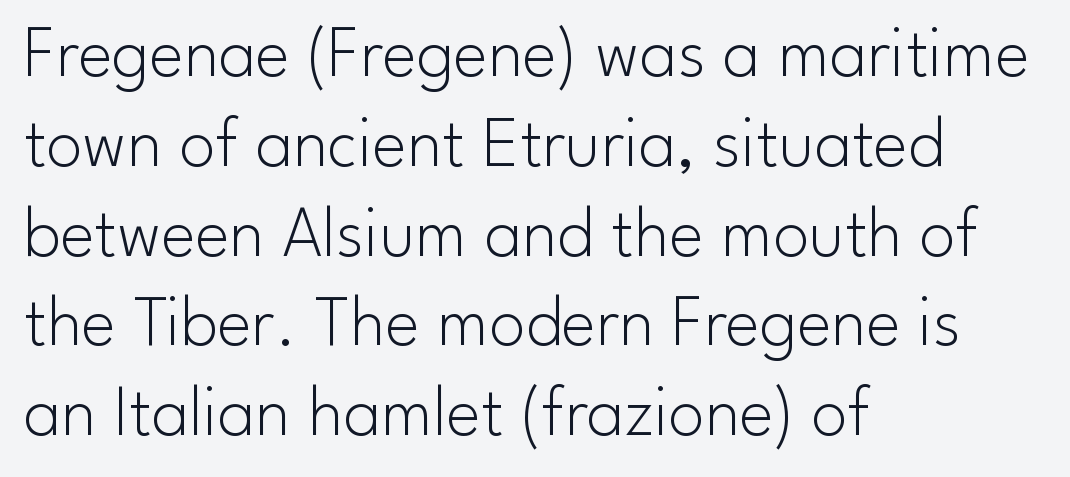
{"serif": "no", "italic": "no", "bold": "no", "weight": "light", "width": "normal", "stroke_contrast": "low", "x_height": "small", "monospaced": "no", "underline": "no", "align": "left", "line_spacing_ratio": 1.23, "letter_spacing": "normal", "letter_spacing_em": 0.0, "glyph_px": 73}
